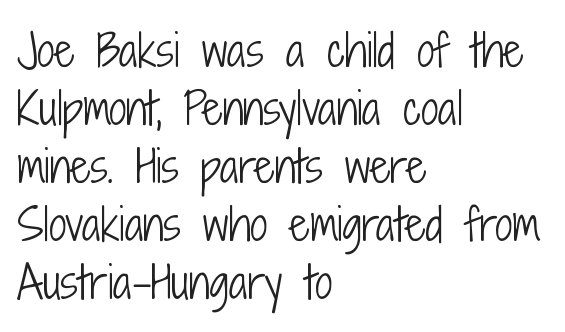
Line spacing here is normal. It's the straight-up-and-down kind of type. The strokes are not fattened; the text isn't bold. Letters rest on an invisible, unmarked baseline. Where is the straight margin? On the left.
